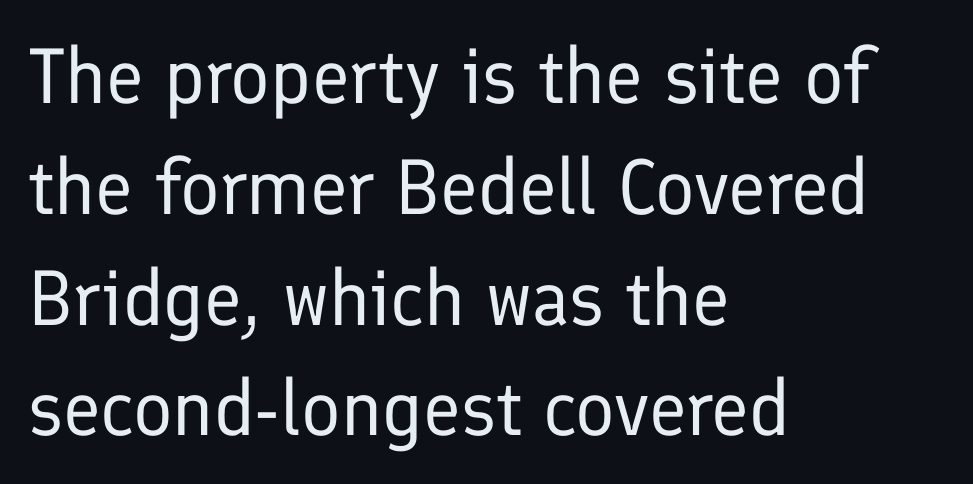
Q: Is the text bold? A: No.
Q: Is the text italic (slanted)? A: No, it is upright.
Q: Is the typeface a serif or a sans-serif typeface? A: Sans-serif.
Q: Is the text underlined? A: No.
Q: How is the paragraph aligned? A: Left-aligned.
Q: Is the spacing between letters normal or unusually wide? A: Normal.
Q: Is the spacing between lines tight, normal or loose? A: Normal.
Q: Width (condensed, normal, or wide)? A: Normal.
Q: Stroke contrast? A: Low.
Q: x-height? A: Medium.
Q: Monospaced? A: No.
